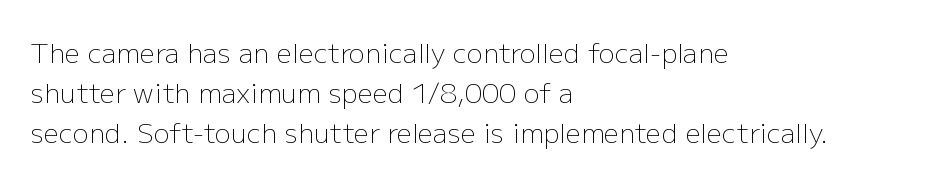
Q: Is the text bold? A: No.
Q: Is the text italic (slanted)? A: No, it is upright.
Q: Is the text underlined? A: No.
Q: How is the paragraph aligned? A: Left-aligned.
Q: Is the spacing between letters normal or unusually wide? A: Normal.
Q: Is the spacing between lines tight, normal or loose? A: Normal.
